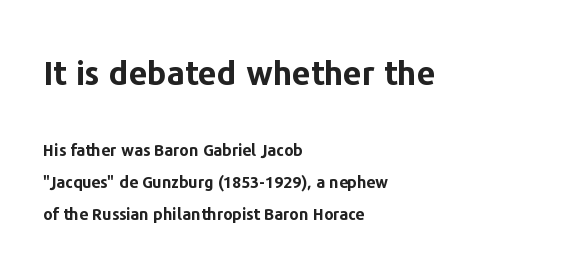
Q: Is the text bold? A: Yes.
Q: Is the text italic (slanted)? A: No, it is upright.
Q: Is the typeface a serif or a sans-serif typeface? A: Sans-serif.
Q: Is the text underlined? A: No.
Q: How is the paragraph aligned? A: Left-aligned.
Q: Is the spacing between letters normal or unusually wide? A: Normal.
Q: Is the spacing between lines tight, normal or loose? A: Loose.
Q: Which block of text is set in a larger size, the first (top) or the second (bottom)? A: The first (top) one.
Q: Width (condensed, normal, or wide)? A: Normal.
Q: Stroke contrast? A: Low.
Q: x-height? A: Medium.
Q: Monospaced? A: No.
